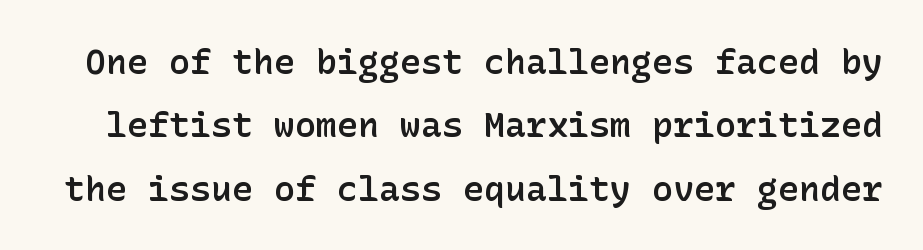
Font category for this specimen: sans-serif. Words appear dense and cohesive because spacing is normal. These words are printed semibold, heavier than regular yet not bold. These lines were composed using upright roman letters.
